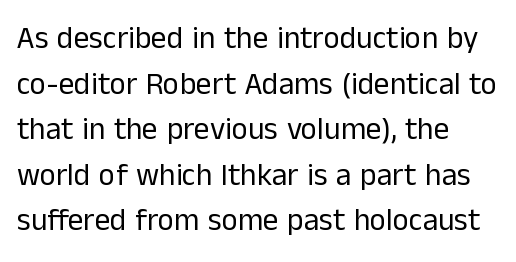
The image shows 31 px regular-weight sans-serif type, upright; set left-aligned, normal line spacing (1.47x), normal letter spacing, not underlined; low stroke contrast and a medium x-height.
